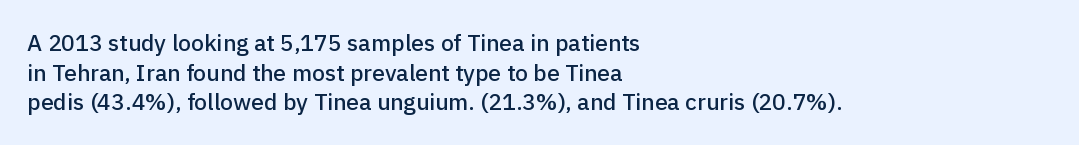
The image shows 23 px text type, upright; set left-aligned, normal line spacing (1.29x), normal letter spacing, not underlined.
